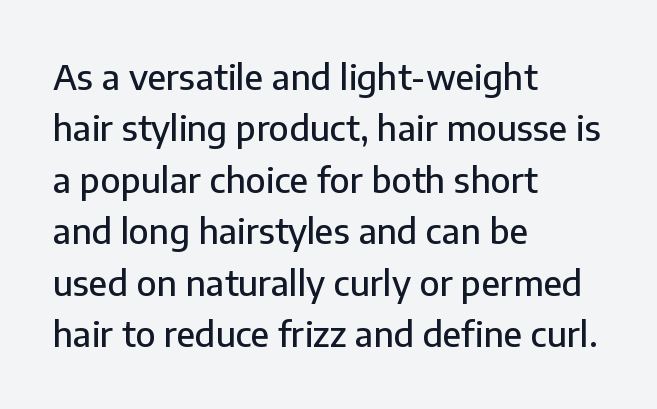
The image shows 35 px sans-serif type, upright; set left-aligned, normal line spacing (1.47x), normal letter spacing, not underlined; low stroke contrast and a medium x-height.
